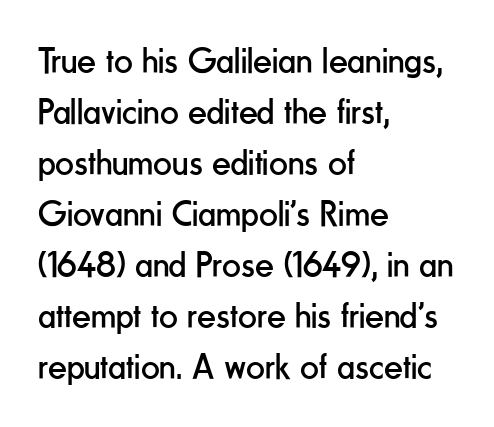
The image shows 37 px regular-weight, condensed sans-serif type, upright; set left-aligned, normal line spacing (1.38x), normal letter spacing, not underlined; low stroke contrast and a small x-height.
